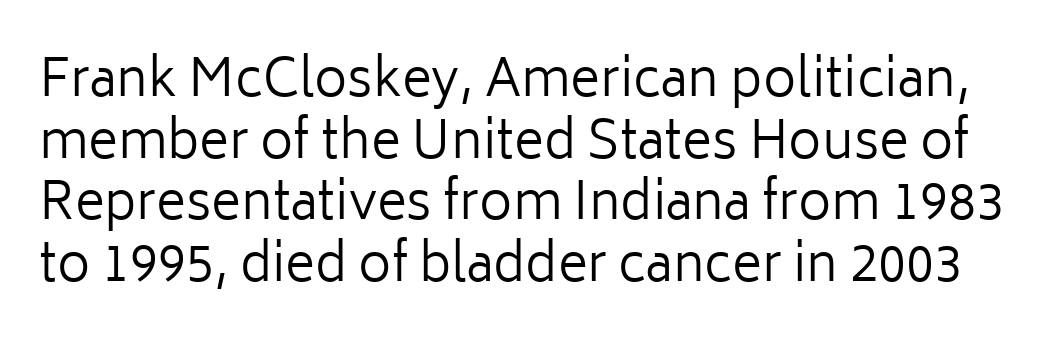
{"serif": "no", "italic": "no", "bold": "no", "weight": "regular", "width": "normal", "stroke_contrast": "low", "x_height": "medium", "monospaced": "no", "underline": "no", "line_spacing_ratio": 1.21, "letter_spacing": "normal", "letter_spacing_em": 0.0, "glyph_px": 51}
